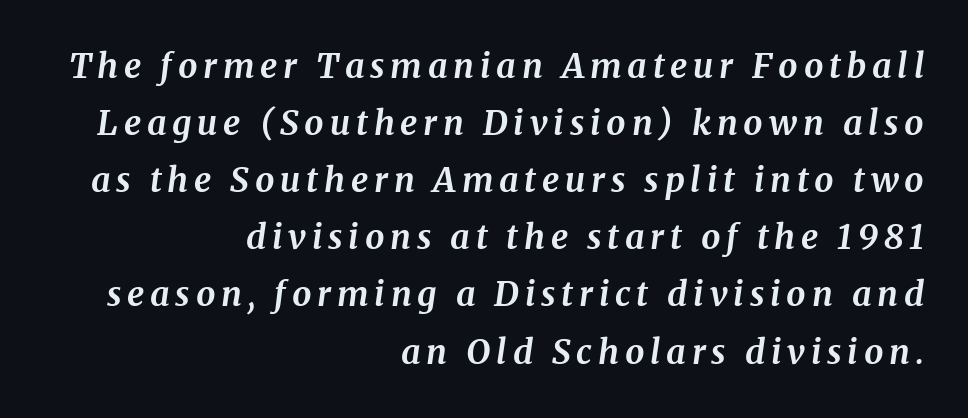
{"serif": "yes", "italic": "yes", "lean": "right", "slant_degrees": 8, "bold": "yes", "weight": "bold", "width": "normal", "stroke_contrast": "medium", "x_height": "medium", "monospaced": "no", "underline": "no", "align": "right", "line_spacing": "normal", "line_spacing_ratio": 1.68, "glyph_px": 34}
